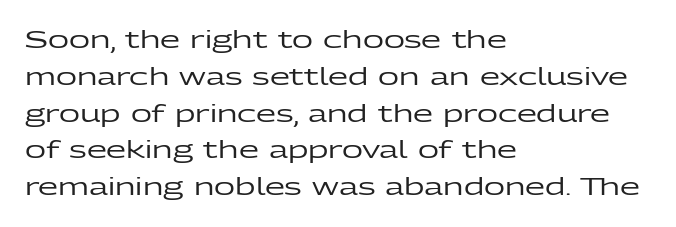
The image shows 23 px text type, upright; set left-aligned, normal line spacing (1.6x), normal letter spacing, not underlined.
